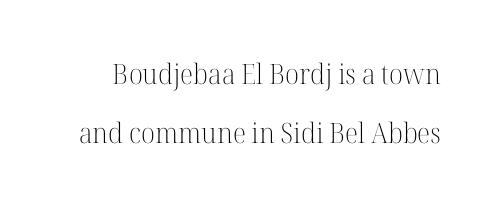
The type family on display is of the serif kind. Honestly, there is no underline to notice here at all. Note the varied advance widths — an 'i' is clearly narrower than an 'm'. This sample trades compactness for vertical openness between lines.
